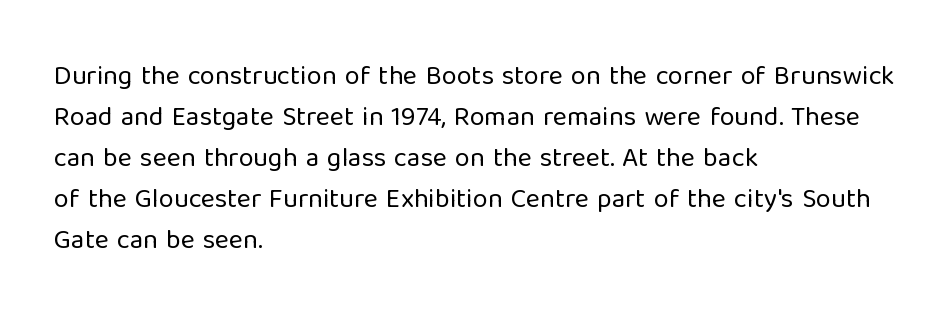
Q: Is the text bold? A: No.
Q: Is the text italic (slanted)? A: No, it is upright.
Q: Is the text underlined? A: No.
Q: How is the paragraph aligned? A: Left-aligned.
Q: Is the spacing between letters normal or unusually wide? A: Normal.
Q: Is the spacing between lines tight, normal or loose? A: Normal.
